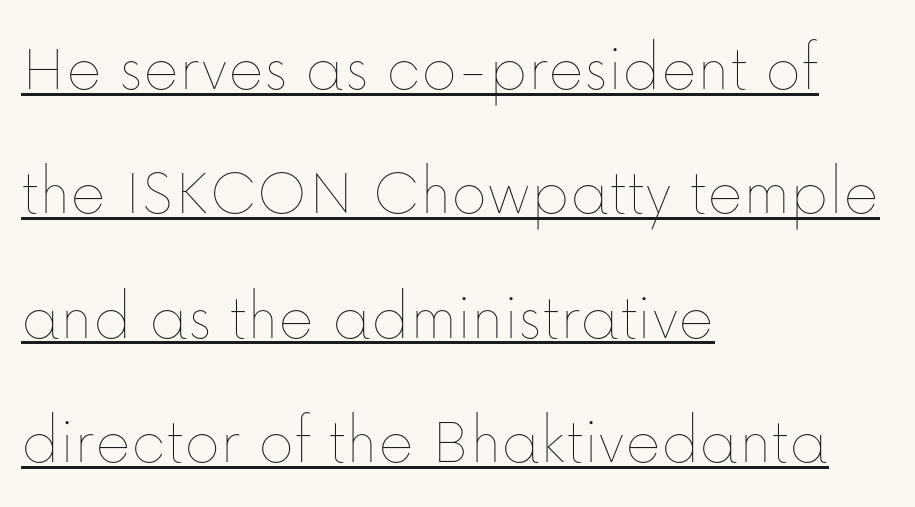
Is this a heavy cut? Hardly; it is regular or lighter. The passage shown is typed in a proportional face where columns would drift. A rule runs beneath these lines of type. You can tell it's not italic because the verticals are truly vertical. Nothing unusual about the tracking: characters are spaced as the font intends.
